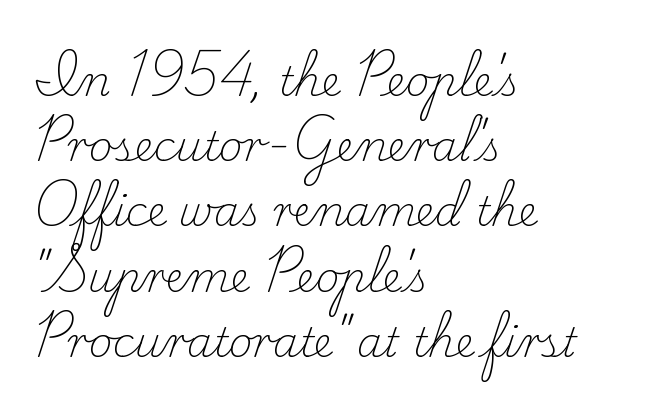
Q: Is the text bold? A: No.
Q: Is the text italic (slanted)? A: Yes.
Q: Is the typeface a serif or a sans-serif typeface? A: Serif.
Q: Is the text underlined? A: No.
Q: How is the paragraph aligned? A: Left-aligned.
Q: Is the spacing between letters normal or unusually wide? A: Normal.
Q: Is the spacing between lines tight, normal or loose? A: Normal.
Q: Width (condensed, normal, or wide)? A: Normal.
Q: Stroke contrast? A: Low.
Q: x-height? A: Small.
Q: Monospaced? A: No.
